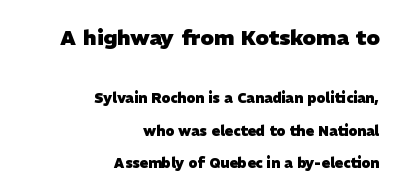
Q: Is the text bold? A: Yes.
Q: Is the text underlined? A: No.
Q: How is the paragraph aligned? A: Right-aligned.
Q: Is the spacing between letters normal or unusually wide? A: Normal.
Q: Is the spacing between lines tight, normal or loose? A: Loose.
Q: Which block of text is set in a larger size, the first (top) or the second (bottom)? A: The first (top) one.
